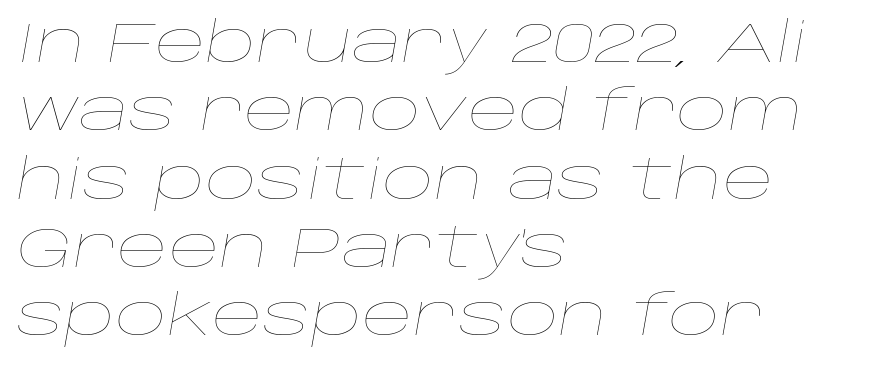
Each letter keeps its own natural width here, so spacing adapts to shape. Decoration check: the copy has no underline. These glyphs show unthickened strokes, regular width or finer. This sample uses an oblique cut, with every glyph tilted off the vertical.
